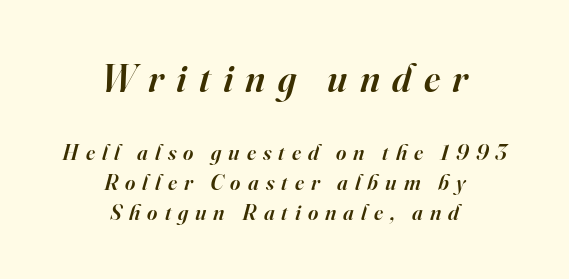
The font family rendered here belongs to the serif group. Each letter keeps its own natural width here, so spacing adapts to shape. Descender tails drop into unmarked territory. Observe the wide spacing: letters keep a clear distance from each other.
